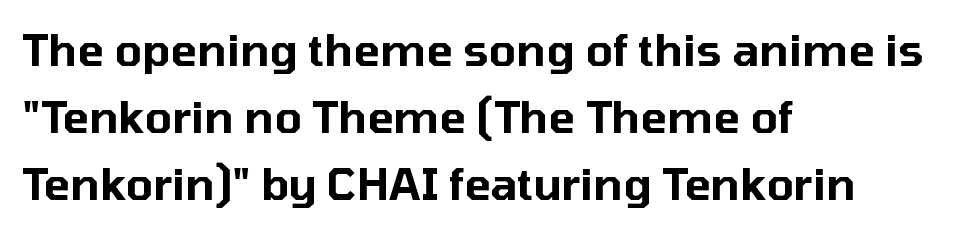
Q: Is the text italic (slanted)? A: No, it is upright.
Q: Is the typeface a serif or a sans-serif typeface? A: Sans-serif.
Q: Is the text underlined? A: No.
Q: How is the paragraph aligned? A: Left-aligned.
Q: Is the spacing between letters normal or unusually wide? A: Normal.
Q: Is the spacing between lines tight, normal or loose? A: Normal.
Q: Width (condensed, normal, or wide)? A: Normal.
Q: Stroke contrast? A: Low.
Q: x-height? A: Medium.
Q: Monospaced? A: No.
